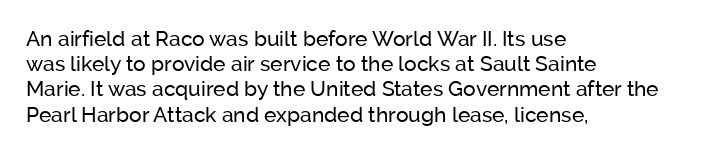
Q: Is the text bold? A: No.
Q: Is the text italic (slanted)? A: No, it is upright.
Q: Is the text underlined? A: No.
Q: How is the paragraph aligned? A: Left-aligned.
Q: Is the spacing between letters normal or unusually wide? A: Normal.
